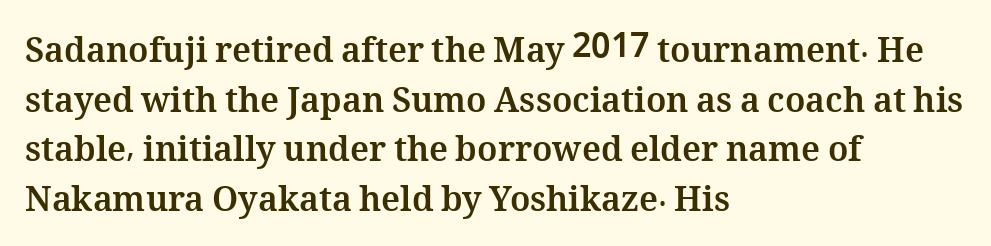
The space beneath each line is pristine and unruled. The gaps between neighbouring characters are ordinary and unremarkable. Where is the straight margin? On the left. Do the characters align in a grid? No, the font is proportional.
